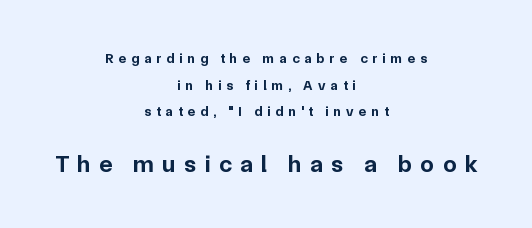
Q: Is the text bold? A: Yes.
Q: Is the text italic (slanted)? A: No, it is upright.
Q: Is the text underlined? A: No.
Q: How is the paragraph aligned? A: Centered.
Q: Is the spacing between letters normal or unusually wide? A: Unusually wide.
Q: Is the spacing between lines tight, normal or loose? A: Loose.
Q: Which block of text is set in a larger size, the first (top) or the second (bottom)? A: The second (bottom) one.
